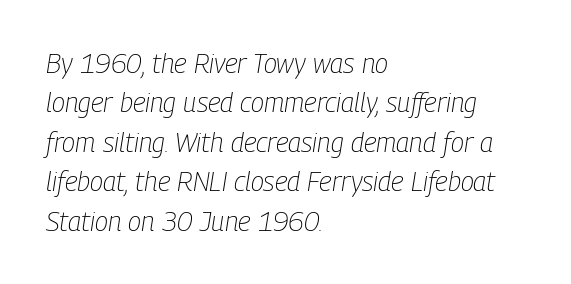
The image shows 27 px text type, italic (leaning right); set left-aligned, normal line spacing (1.46x), normal letter spacing, not underlined.
